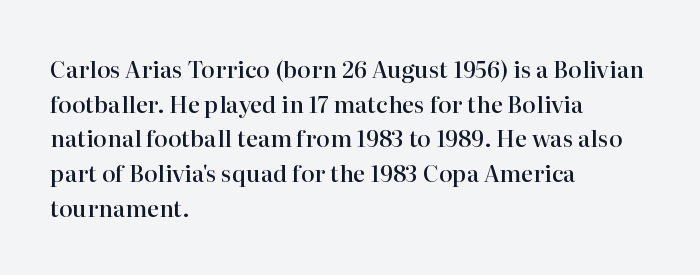
Students, observe: this is what conventionally led text looks like. Any mark beneath the type? The region is blank. On the weight axis this lands at semibold, roughly 600. These lines stack with their left ends in a neat column.
